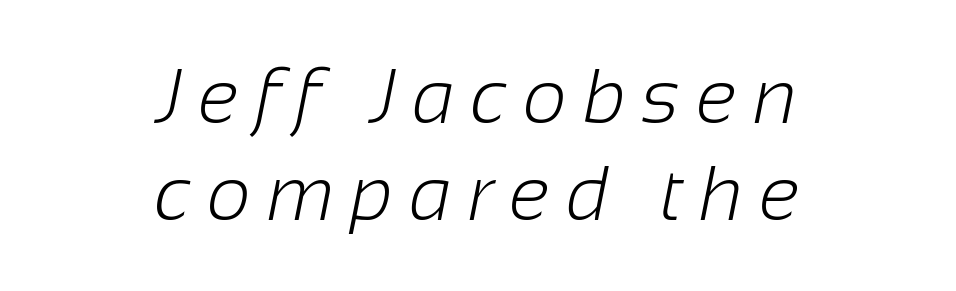
The image shows 77 px light sans-serif type; set centered, normal line spacing (1.26x), unusually wide letter spacing (+0.21 em), not underlined; low stroke contrast and a medium x-height.
